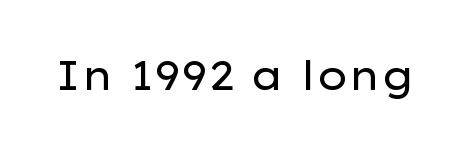
{"serif": "no", "italic": "no", "bold": "no", "weight": "regular", "width": "wide", "stroke_contrast": "low", "x_height": "medium", "monospaced": "no", "underline": "no", "letter_spacing": "normal", "letter_spacing_em": 0.0, "glyph_px": 40}
